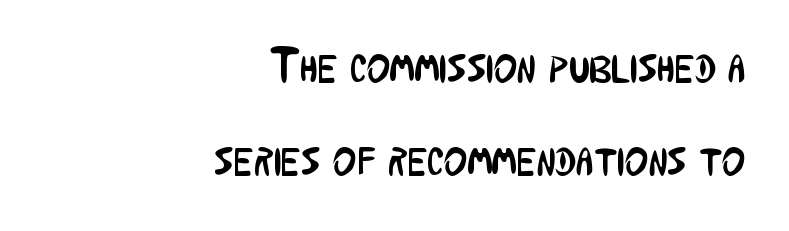
Q: Is the text bold? A: No.
Q: Is the text italic (slanted)? A: No, it is upright.
Q: Is the typeface a serif or a sans-serif typeface? A: Sans-serif.
Q: Is the text underlined? A: No.
Q: How is the paragraph aligned? A: Right-aligned.
Q: Is the spacing between letters normal or unusually wide? A: Normal.
Q: Width (condensed, normal, or wide)? A: Condensed.
Q: Stroke contrast? A: Low.
Q: x-height? A: Medium.
Q: Monospaced? A: No.
